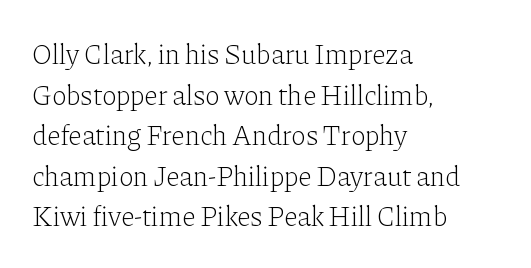
The lines in this sample share a left origin and differ only in where they stop. Vertical stems look standard width or narrower in stroke. Decoration check: the copy has no underline. Horizontal bands of white between lines are of average thickness.
